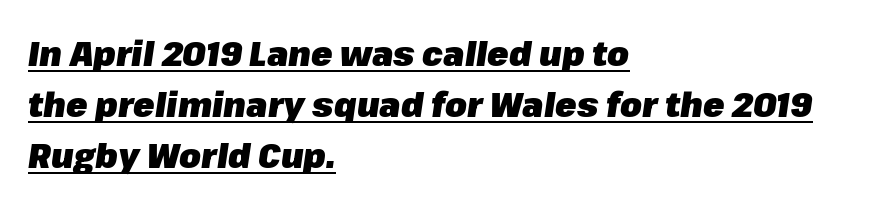
{"italic": "yes", "lean": "right", "slant_degrees": 8, "bold": "yes", "weight": "heavy", "width": "normal", "stroke_contrast": "low", "x_height": "medium", "monospaced": "no", "underline": "yes", "align": "left", "line_spacing": "normal", "line_spacing_ratio": 1.46, "letter_spacing": "normal", "letter_spacing_em": 0.0, "glyph_px": 35}
